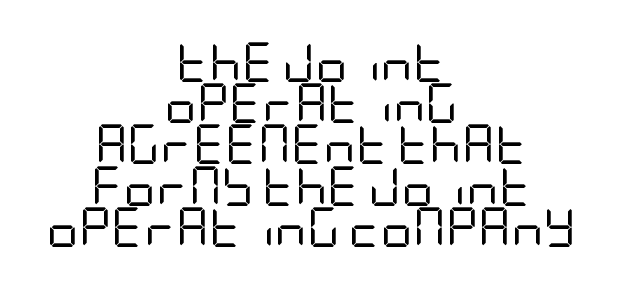
Observe the absence of serifs on each vertical stroke in this sample. The passage shown is not underscored anywhere. Alignment: centered. This is not heavy type; no bold has been used.
